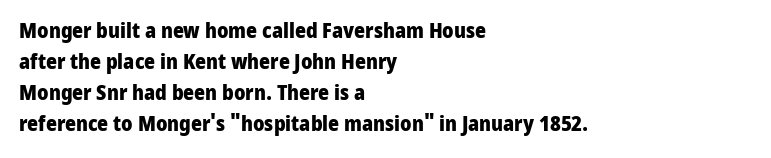
The image shows 21 px bold type, upright; set left-aligned, normal line spacing (1.47x), normal letter spacing, not underlined.
